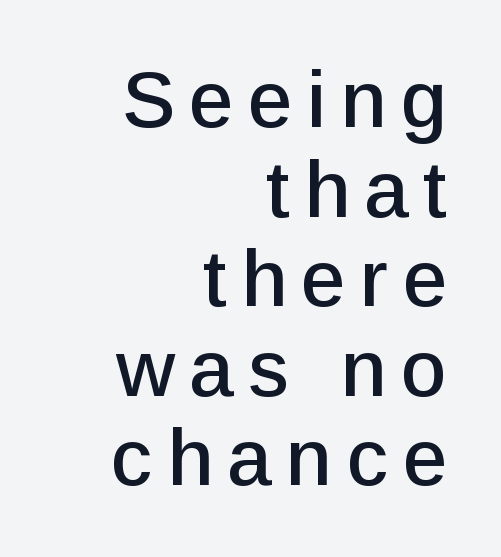
The image shows 80 px sans-serif type, upright; set right-aligned, tight line spacing (1.12x), not underlined; low stroke contrast and a medium x-height.
